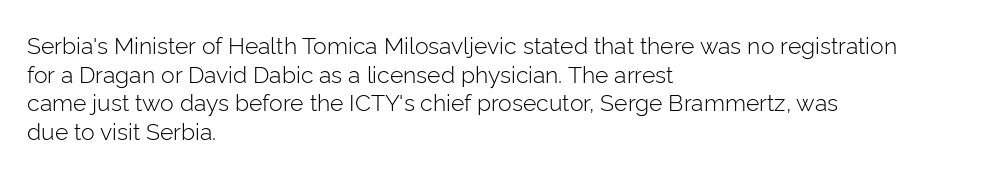
The image shows 23 px text type, upright; set left-aligned, normal line spacing (1.25x), normal letter spacing, not underlined.
